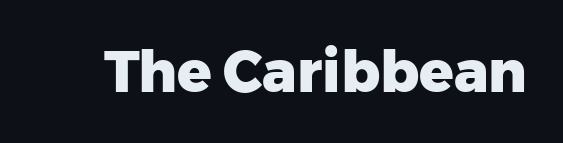
Caption: bold face, heavy strokes. Vertical strokes here are truly vertical. Tracking here is standard; glyphs follow each other at the usual distance. These lines are rendered in a variable-pitch font. Descender tails drop into unmarked territory. These lines are composed in type without serifs.
